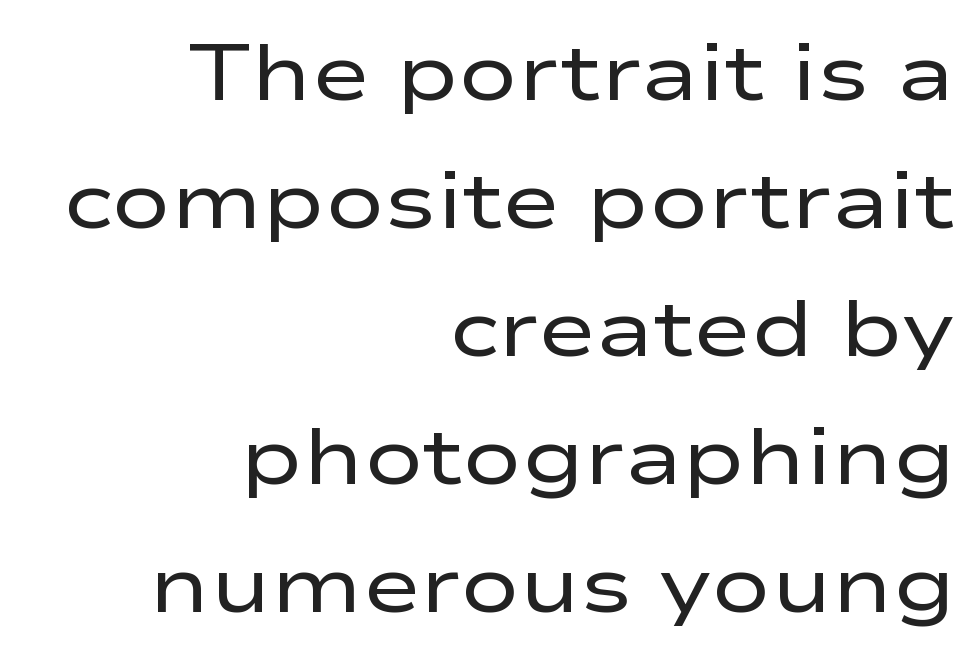
{"serif": "no", "italic": "no", "bold": "no", "weight": "regular", "width": "wide", "stroke_contrast": "low", "x_height": "medium", "monospaced": "no", "underline": "no", "align": "right", "line_spacing": "normal", "line_spacing_ratio": 1.62, "letter_spacing": "normal", "letter_spacing_em": 0.0, "glyph_px": 79}
